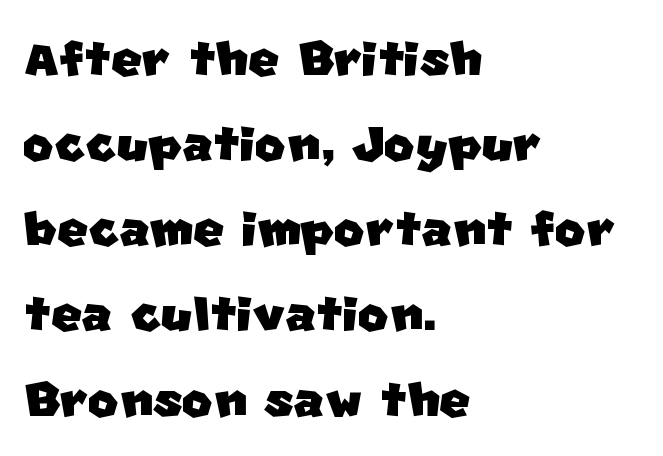
Q: Is the typeface a serif or a sans-serif typeface? A: Sans-serif.
Q: Is the text underlined? A: No.
Q: How is the paragraph aligned? A: Left-aligned.
Q: Is the spacing between letters normal or unusually wide? A: Normal.
Q: Is the spacing between lines tight, normal or loose? A: Normal.
Q: Width (condensed, normal, or wide)? A: Normal.
Q: Stroke contrast? A: Low.
Q: x-height? A: Large.
Q: Monospaced? A: No.
